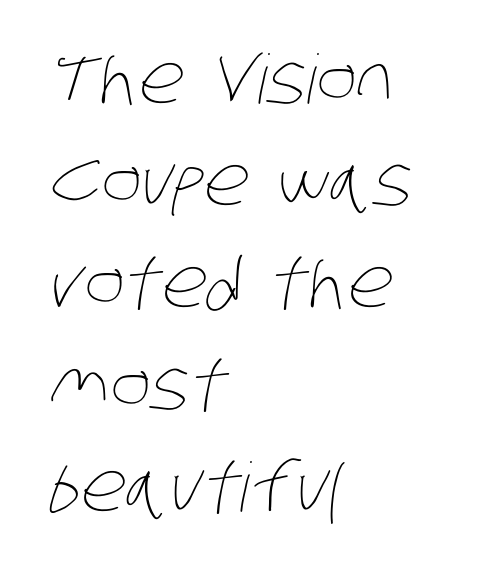
Q: Is the text bold? A: No.
Q: Is the text underlined? A: No.
Q: How is the paragraph aligned? A: Left-aligned.
Q: Is the spacing between letters normal or unusually wide? A: Normal.
Q: Is the spacing between lines tight, normal or loose? A: Normal.
Q: Width (condensed, normal, or wide)? A: Condensed.
Q: Stroke contrast? A: Low.
Q: x-height? A: Large.
Q: Monospaced? A: No.
